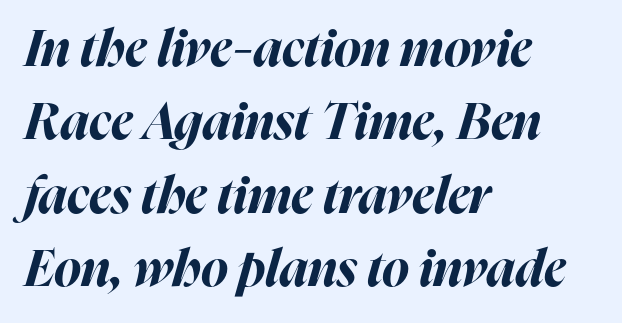
Q: Is the text bold? A: Yes.
Q: Is the text italic (slanted)? A: Yes, it leans right by about 16 degrees.
Q: Is the text underlined? A: No.
Q: How is the paragraph aligned? A: Left-aligned.
Q: Is the spacing between letters normal or unusually wide? A: Normal.
Q: Is the spacing between lines tight, normal or loose? A: Normal.
Q: Width (condensed, normal, or wide)? A: Normal.
Q: Stroke contrast? A: High.
Q: x-height? A: Medium.
Q: Monospaced? A: No.
